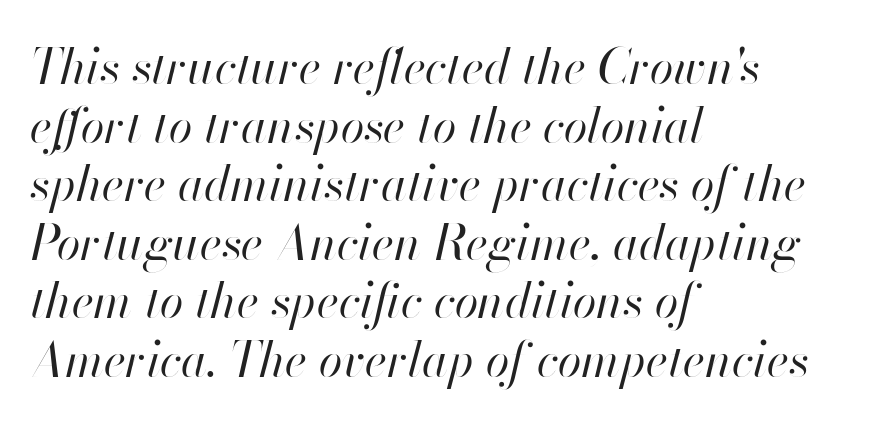
The lettering tilts uniformly, giving the passage an italic look. Tracking value appears to be zero — textbook default spacing. The text block is weighted toward the left margin, trailing off unevenly rightward. Character widths vary here, with narrow letters taking less room than wide ones. Unbolded letterforms with no extra heft.
